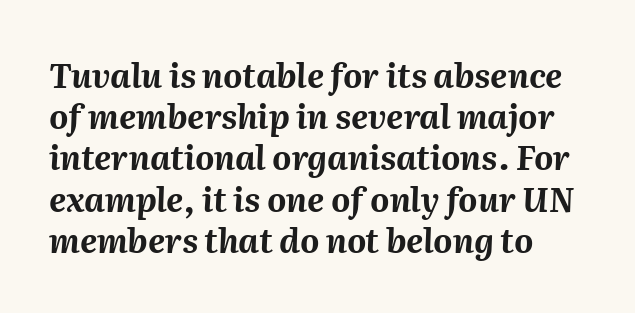
The image shows 33 px bold type, italic (leaning right); set normal line spacing (1.25x), normal letter spacing, not underlined; medium stroke contrast and a medium x-height.
